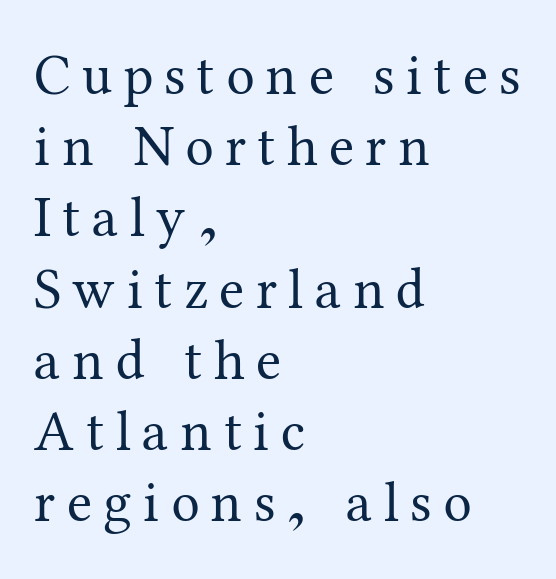
{"serif": "yes", "italic": "no", "bold": "no", "weight": "regular", "width": "normal", "stroke_contrast": "medium", "x_height": "medium", "monospaced": "no", "underline": "no", "align": "left", "line_spacing": "normal", "line_spacing_ratio": 1.25, "letter_spacing": "wide", "letter_spacing_em": 0.2, "glyph_px": 57}
